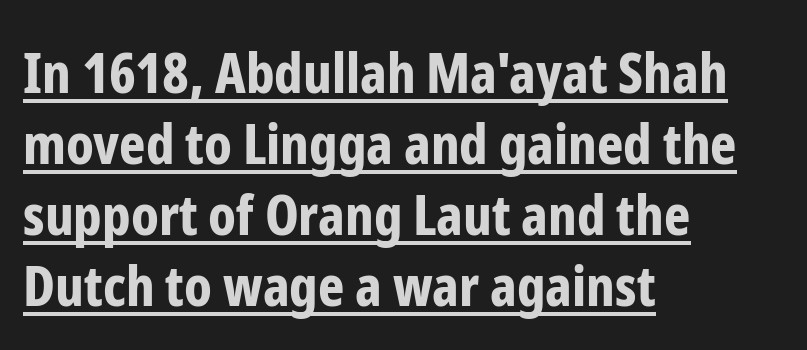
The image shows 56 px bold, condensed sans-serif type, upright; set left-aligned, normal line spacing (1.27x), normal letter spacing, underlined; low stroke contrast and a medium x-height.
